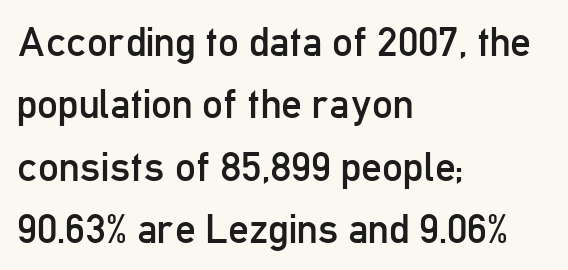
{"serif": "no", "italic": "no", "bold": "no", "weight": "regular", "width": "condensed", "stroke_contrast": "low", "x_height": "medium", "monospaced": "no", "underline": "no", "align": "left", "line_spacing": "normal", "line_spacing_ratio": 1.52, "letter_spacing": "normal", "letter_spacing_em": 0.0, "glyph_px": 41}
